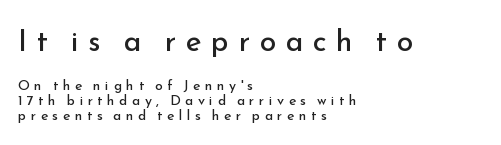
Letterform terminals end flat and unadorned throughout the passage. Where is the straight margin? On the left. The composition opens big and finishes small. Weight: not bold — regular or lighter. A clean baseline with only descenders dipping below it. The face used here is proportionally spaced, like ordinary book or web type.
